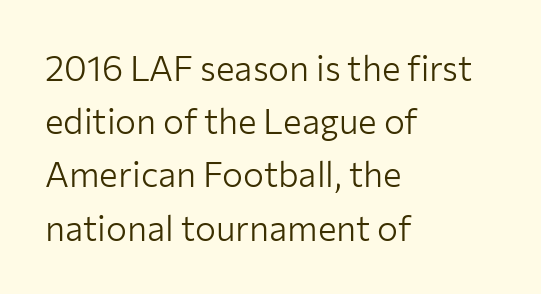
Q: Is the text bold? A: No.
Q: Is the text italic (slanted)? A: No, it is upright.
Q: Is the typeface a serif or a sans-serif typeface? A: Sans-serif.
Q: Is the text underlined? A: No.
Q: How is the paragraph aligned? A: Left-aligned.
Q: Is the spacing between letters normal or unusually wide? A: Normal.
Q: Is the spacing between lines tight, normal or loose? A: Normal.
Q: Width (condensed, normal, or wide)? A: Normal.
Q: Stroke contrast? A: Low.
Q: x-height? A: Medium.
Q: Monospaced? A: No.
